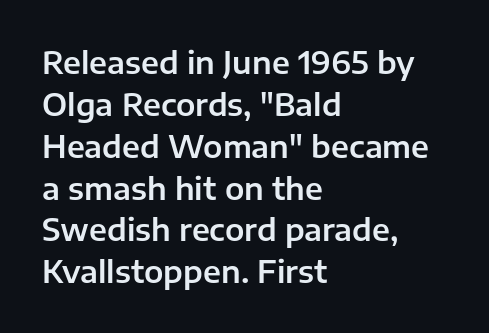
The image shows 31 px sans-serif type, upright; set left-aligned, normal line spacing (1.35x), normal letter spacing, not underlined; low stroke contrast and a medium x-height.
